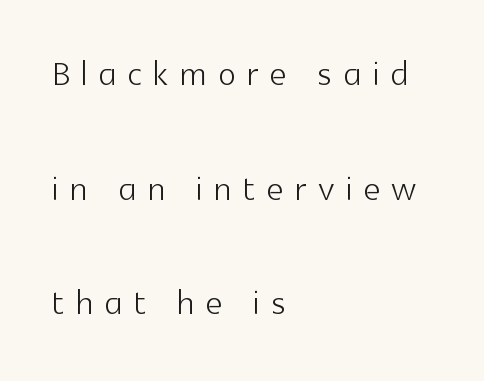
Glance below the letters and you will spot only blank space. Between one letter and the next there's a generous, obvious gap. This is sans-serif lettering, the kind often seen on screens and signage. Nope, not italic — everything's standing straight. Casual observation: everything's shoved over to the left.
